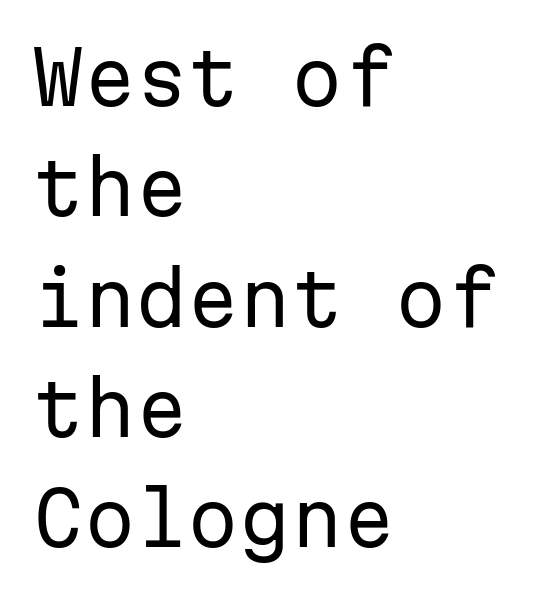
The image shows 74 px regular-weight sans-serif type, upright, monospaced; set left-aligned, normal line spacing (1.49x), normal letter spacing, not underlined; low stroke contrast and a medium x-height.
